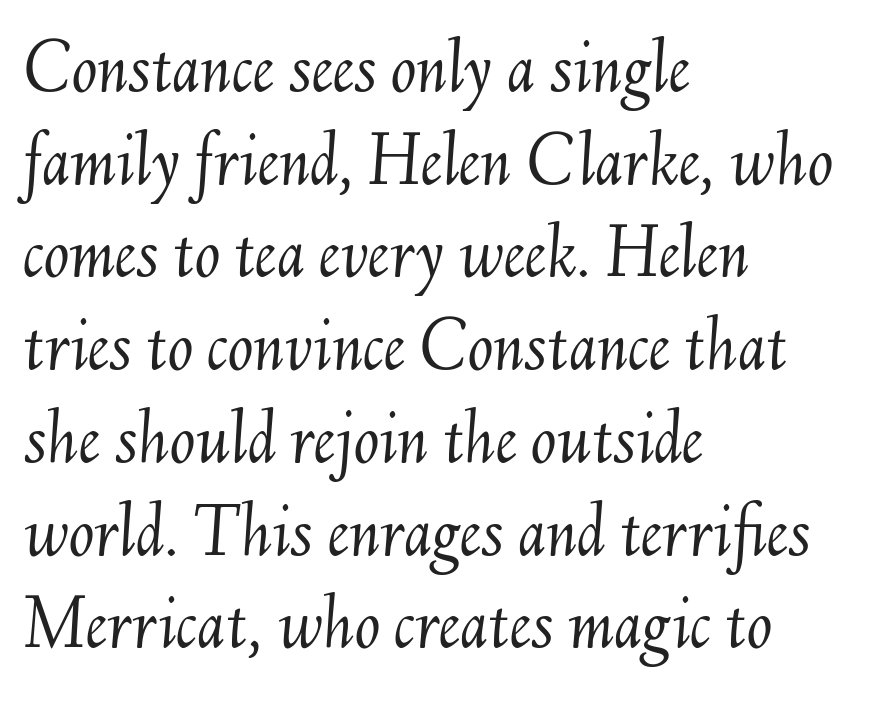
The image shows 76 px light type, italic (leaning right); set left-aligned, line spacing 1.22x, normal letter spacing, not underlined; medium stroke contrast and a small x-height.
